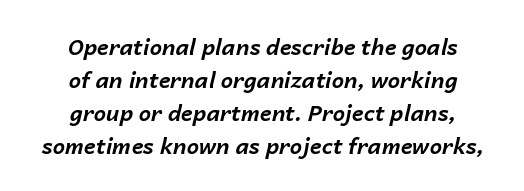
{"italic": "yes", "lean": "right", "slant_degrees": 14, "bold": "yes", "underline": "no", "align": "center", "line_spacing": "normal", "line_spacing_ratio": 1.5, "letter_spacing": "normal", "letter_spacing_em": 0.0, "glyph_px": 22}
